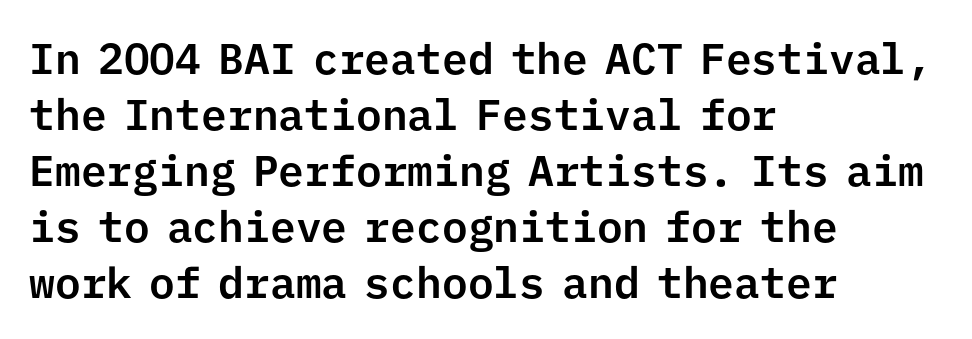
What stands out about the letter spacing? Nothing — it is the standard amount. Every stem runs plumb, perpendicular to the baseline. Anything drawn beneath the words? Only blank space. The typeface chosen for these lines omits serifs. Successive baselines arrive at the customary interval. This rendering uses left alignment, leaving the right contour irregular.
